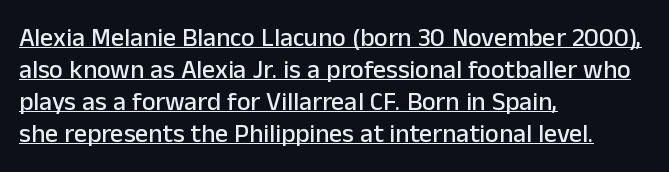
Quick note: not italic, upright. Tracking value appears to be zero — textbook default spacing. The typesetter chose a ragged-right arrangement here. Underlining? Definitely there.
